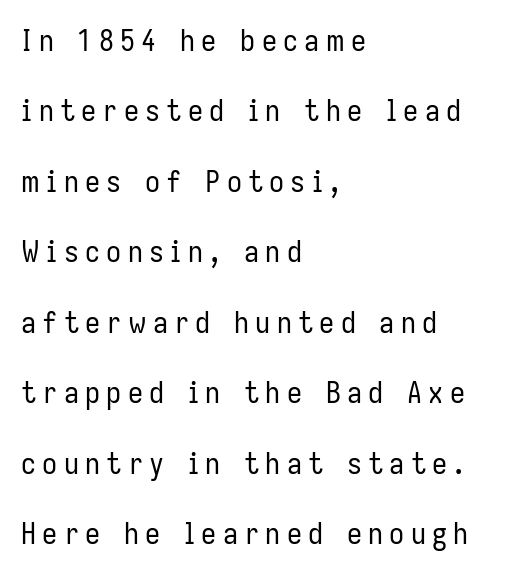
{"serif": "no", "italic": "no", "bold": "no", "weight": "regular", "width": "condensed", "stroke_contrast": "low", "x_height": "medium", "monospaced": "no", "underline": "no", "align": "left", "line_spacing": "loose", "line_spacing_ratio": 2.35, "letter_spacing": "wide", "letter_spacing_em": 0.21, "glyph_px": 30}
